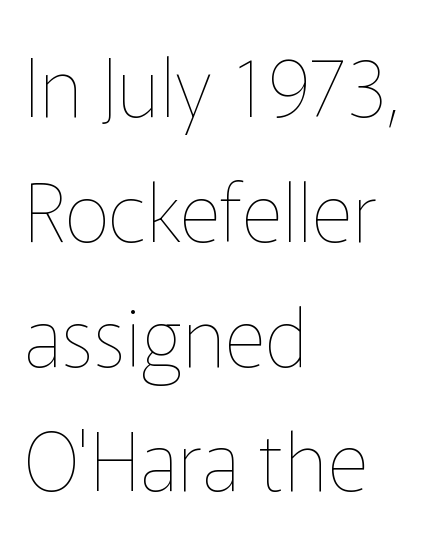
Q: Is the text bold? A: No.
Q: Is the text italic (slanted)? A: No, it is upright.
Q: Is the text underlined? A: No.
Q: How is the paragraph aligned? A: Left-aligned.
Q: Is the spacing between letters normal or unusually wide? A: Normal.
Q: Is the spacing between lines tight, normal or loose? A: Normal.
Q: Width (condensed, normal, or wide)? A: Normal.
Q: Stroke contrast? A: Low.
Q: x-height? A: Medium.
Q: Monospaced? A: No.
